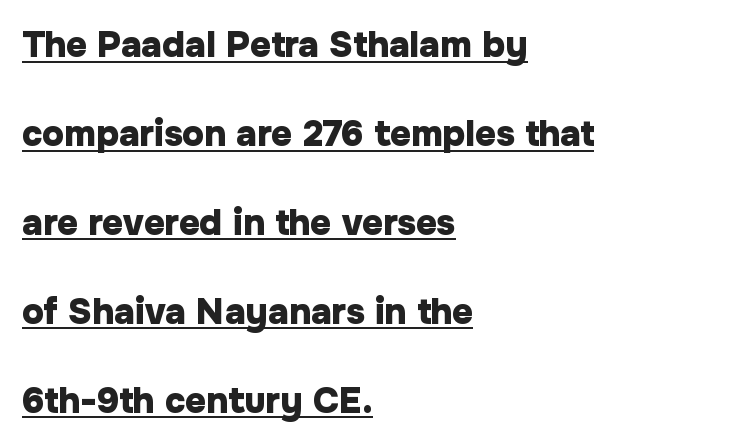
Q: Is the text bold? A: Yes.
Q: Is the text italic (slanted)? A: No, it is upright.
Q: Is the typeface a serif or a sans-serif typeface? A: Sans-serif.
Q: Is the text underlined? A: Yes.
Q: How is the paragraph aligned? A: Left-aligned.
Q: Is the spacing between letters normal or unusually wide? A: Normal.
Q: Is the spacing between lines tight, normal or loose? A: Loose.
Q: Width (condensed, normal, or wide)? A: Normal.
Q: Stroke contrast? A: Low.
Q: x-height? A: Medium.
Q: Monospaced? A: No.
